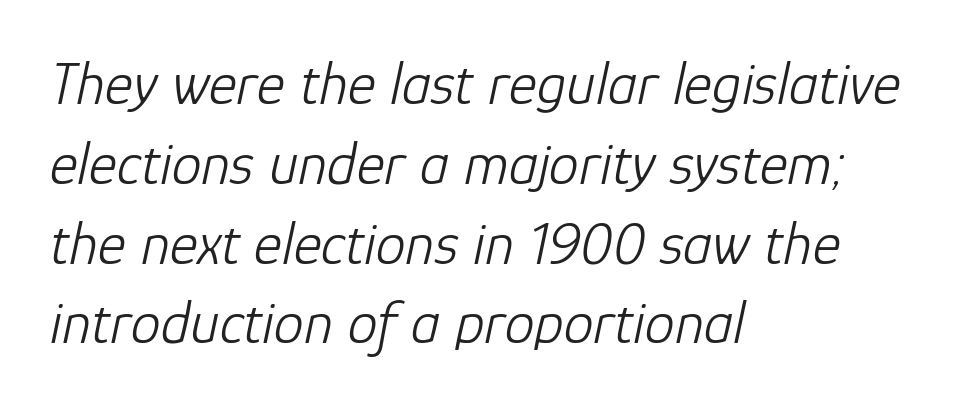
Underline: absent. Weight: not bold — regular or lighter. No extra tracking has been applied to these lines. This sample is left-justified, so line endings fall wherever the words run out. The face used here has a pronounced slope to its letters. A typesetter would call this leading conventional body-copy spacing.
